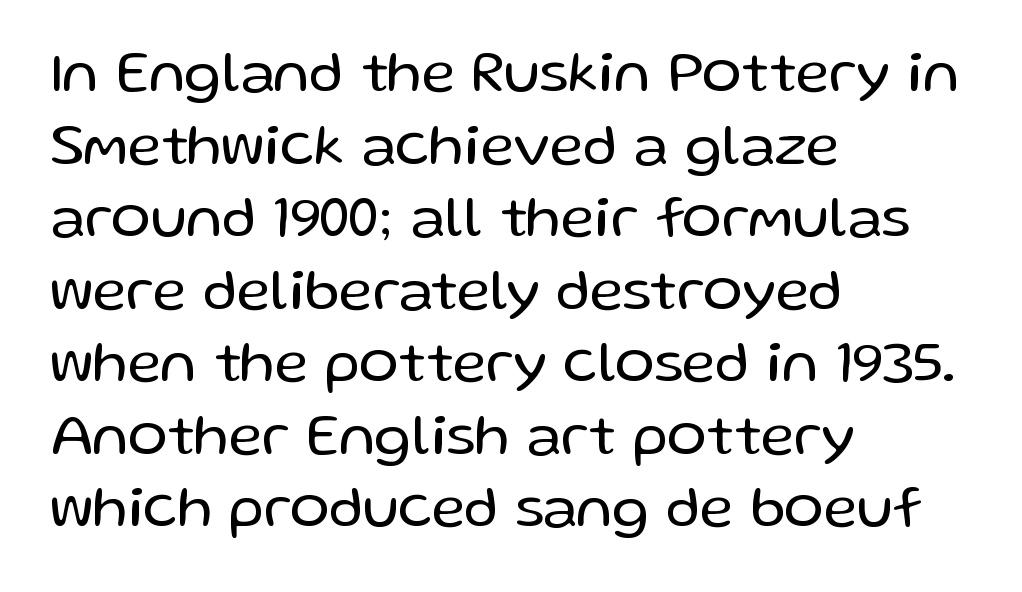
Q: Is the text bold? A: No.
Q: Is the text italic (slanted)? A: No, it is upright.
Q: Is the typeface a serif or a sans-serif typeface? A: Sans-serif.
Q: Is the text underlined? A: No.
Q: How is the paragraph aligned? A: Left-aligned.
Q: Is the spacing between letters normal or unusually wide? A: Normal.
Q: Width (condensed, normal, or wide)? A: Normal.
Q: Stroke contrast? A: Low.
Q: x-height? A: Medium.
Q: Monospaced? A: No.
